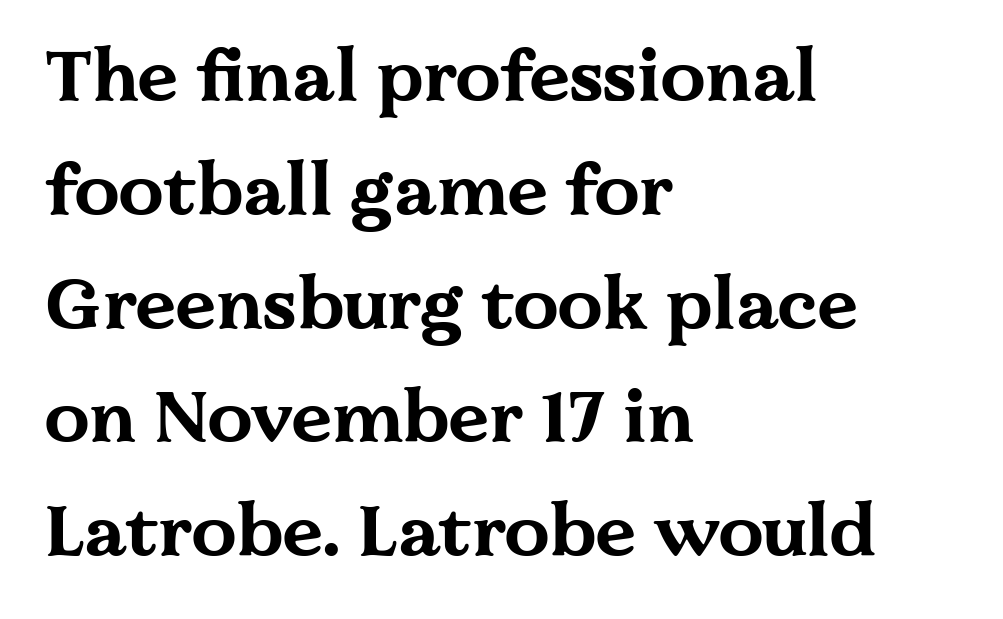
{"serif": "yes", "italic": "no", "bold": "yes", "weight": "bold", "width": "wide", "stroke_contrast": "medium", "x_height": "medium", "monospaced": "no", "underline": "no", "align": "left", "line_spacing": "normal", "line_spacing_ratio": 1.58, "letter_spacing": "normal", "letter_spacing_em": 0.0, "glyph_px": 72}
